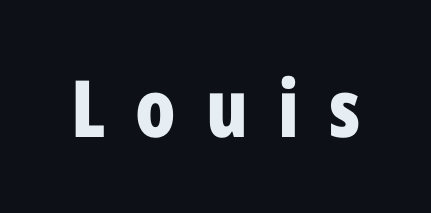
{"serif": "no", "italic": "no", "bold": "yes", "weight": "bold", "width": "condensed", "stroke_contrast": "low", "x_height": "medium", "monospaced": "no", "underline": "no", "letter_spacing": "wide", "letter_spacing_em": 0.38, "glyph_px": 79}
